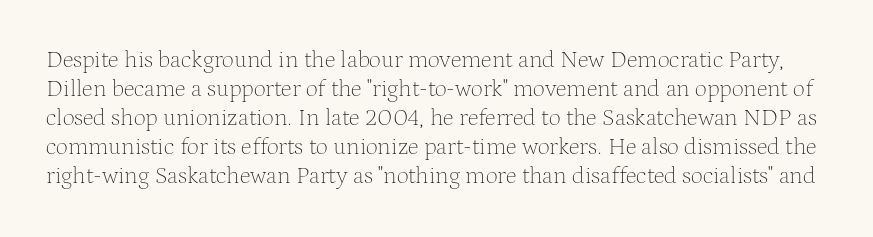
Q: Is the text bold? A: No.
Q: Is the text italic (slanted)? A: No, it is upright.
Q: Is the text underlined? A: No.
Q: Is the spacing between letters normal or unusually wide? A: Normal.
